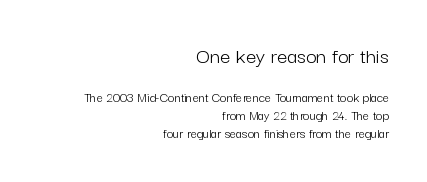
Nothing heavy about these letters — not bold at all. The lines sit at an ordinary, default distance from one another. Type size steps down from the first block to the second. The typography opts for an upright posture over an oblique one.
